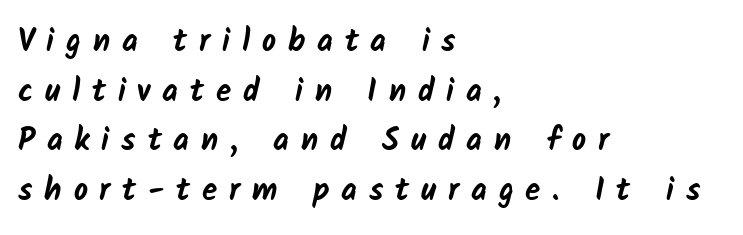
The image shows 31 px bold sans-serif type; set left-aligned, normal line spacing (1.6x), unusually wide letter spacing (+0.38 em), not underlined; low stroke contrast and a medium x-height.
